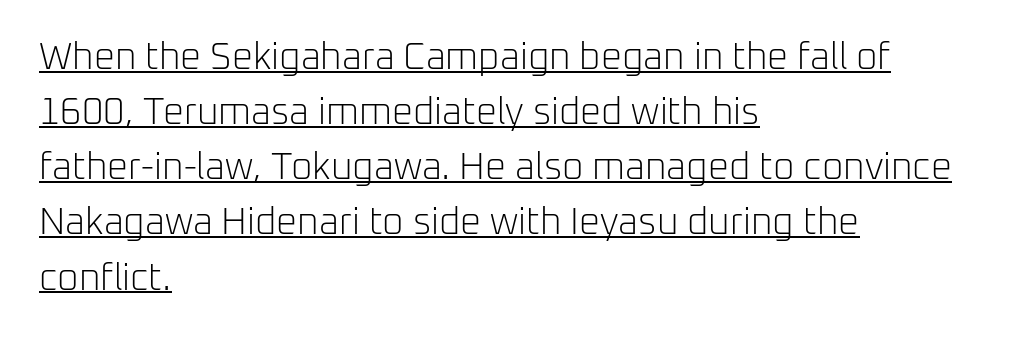
The image shows 37 px light sans-serif type, upright; set left-aligned, normal line spacing (1.49x), normal letter spacing, underlined; low stroke contrast and a medium x-height.
